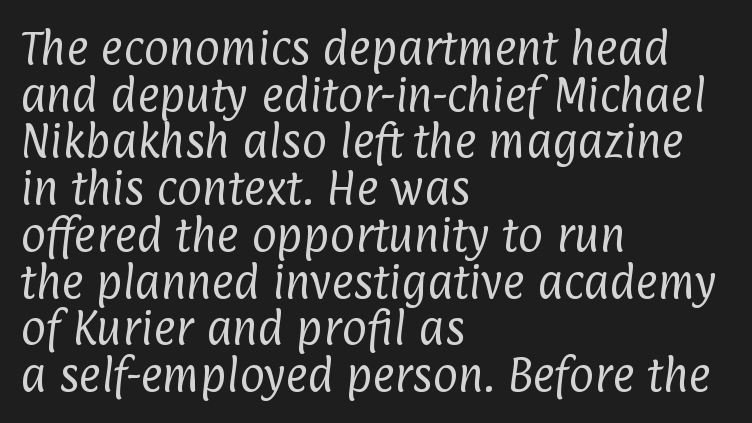
The image shows 38 px regular-weight, condensed sans-serif type; set left-aligned, line spacing 1.23x, normal letter spacing, not underlined; low stroke contrast and a medium x-height.
